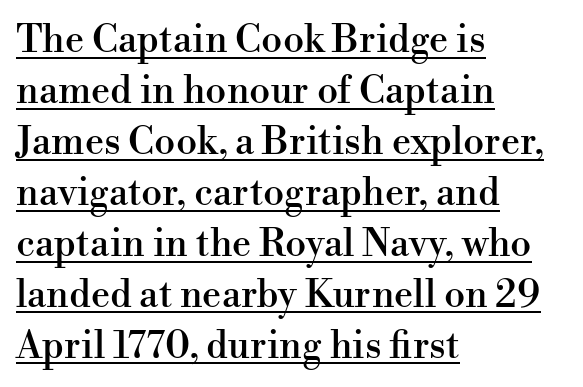
Q: Is the text italic (slanted)? A: No, it is upright.
Q: Is the typeface a serif or a sans-serif typeface? A: Serif.
Q: Is the text underlined? A: Yes.
Q: How is the paragraph aligned? A: Left-aligned.
Q: Is the spacing between letters normal or unusually wide? A: Normal.
Q: Is the spacing between lines tight, normal or loose? A: Normal.
Q: Width (condensed, normal, or wide)? A: Normal.
Q: Stroke contrast? A: High.
Q: x-height? A: Small.
Q: Monospaced? A: No.
